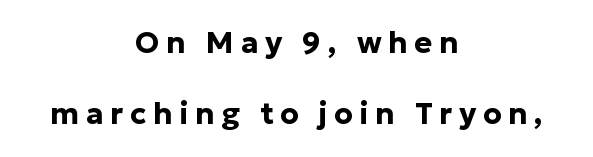
{"serif": "no", "italic": "no", "bold": "yes", "weight": "bold", "width": "normal", "stroke_contrast": "low", "x_height": "medium", "monospaced": "no", "underline": "no", "align": "center", "line_spacing": "loose", "line_spacing_ratio": 2.37, "letter_spacing": "wide", "letter_spacing_em": 0.22, "glyph_px": 30}
